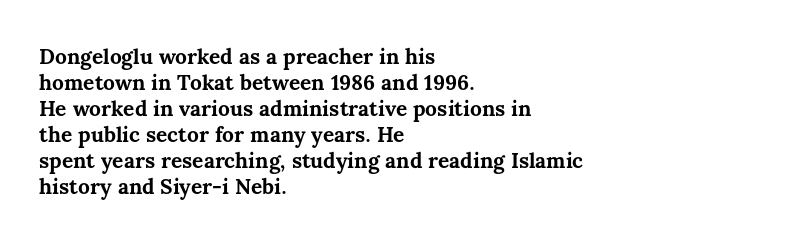
{"italic": "no", "bold": "yes", "underline": "no", "align": "left", "line_spacing_ratio": 1.24, "letter_spacing": "normal", "letter_spacing_em": 0.0, "glyph_px": 21}
